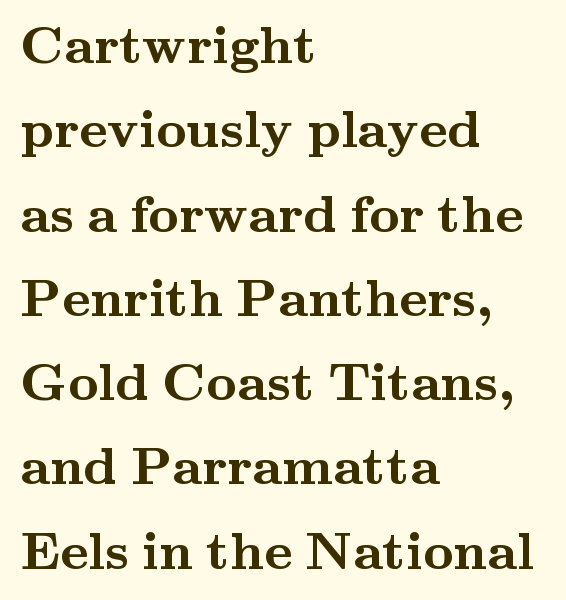
Q: Is the text bold? A: Yes.
Q: Is the text italic (slanted)? A: No, it is upright.
Q: Is the typeface a serif or a sans-serif typeface? A: Serif.
Q: Is the text underlined? A: No.
Q: How is the paragraph aligned? A: Left-aligned.
Q: Is the spacing between letters normal or unusually wide? A: Normal.
Q: Is the spacing between lines tight, normal or loose? A: Normal.
Q: Width (condensed, normal, or wide)? A: Wide.
Q: Stroke contrast? A: Medium.
Q: x-height? A: Small.
Q: Monospaced? A: No.
